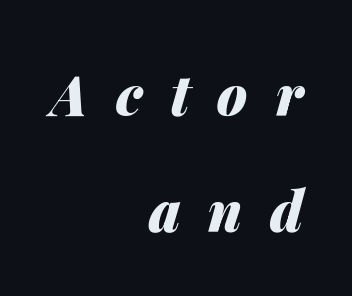
The image shows 55 px heavy type, italic (leaning right); set right-aligned, loose line spacing (2.11x), unusually wide letter spacing (+0.5 em), not underlined; medium stroke contrast and a medium x-height.
